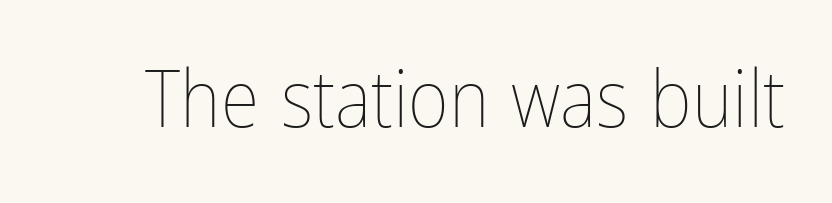
Q: Is the text bold? A: No.
Q: Is the text italic (slanted)? A: No, it is upright.
Q: Is the text underlined? A: No.
Q: Is the spacing between letters normal or unusually wide? A: Normal.
Q: Width (condensed, normal, or wide)? A: Condensed.
Q: Stroke contrast? A: Low.
Q: x-height? A: Medium.
Q: Monospaced? A: No.
